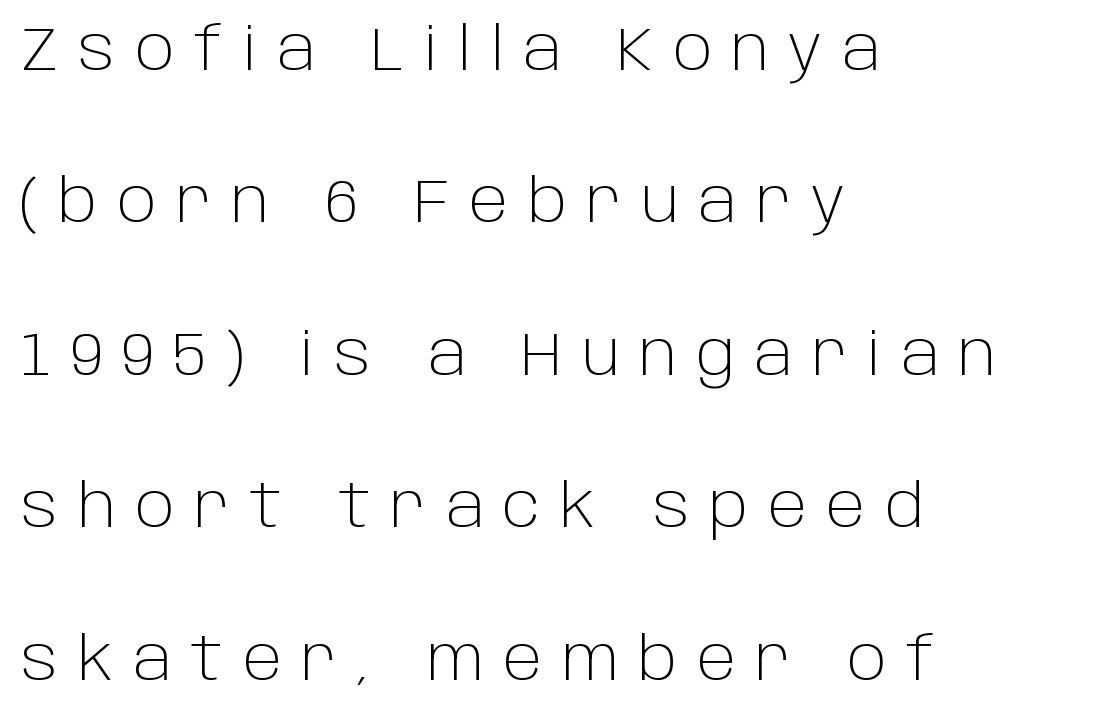
{"serif": "no", "italic": "no", "bold": "no", "weight": "light", "width": "normal", "stroke_contrast": "low", "x_height": "large", "monospaced": "no", "underline": "no", "align": "left", "line_spacing": "loose", "line_spacing_ratio": 2.5, "letter_spacing": "wide", "letter_spacing_em": 0.32, "glyph_px": 61}
